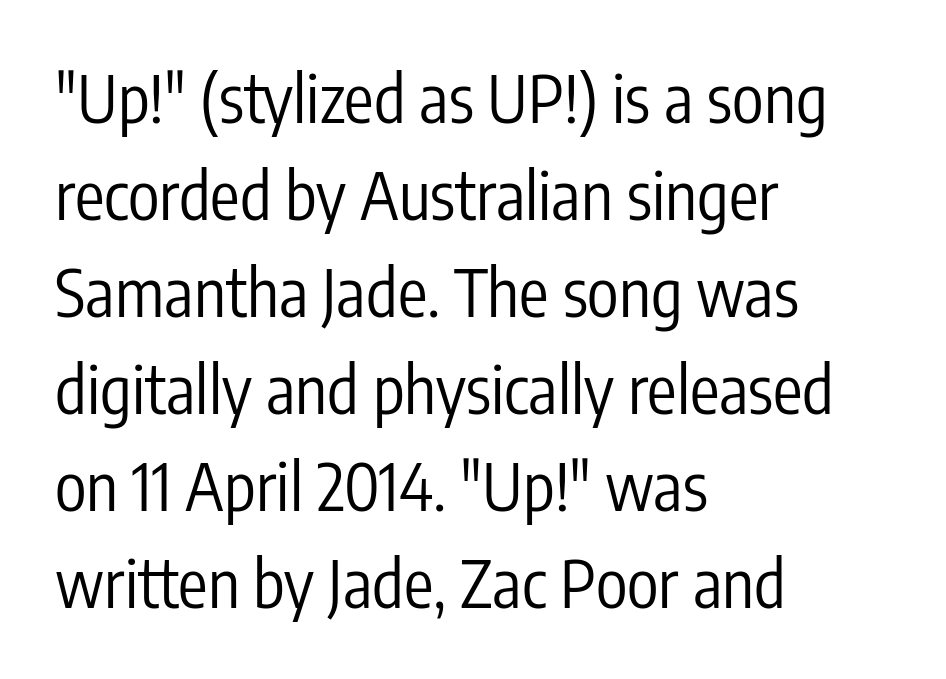
{"serif": "no", "italic": "no", "bold": "no", "weight": "regular", "width": "condensed", "stroke_contrast": "low", "x_height": "medium", "monospaced": "no", "underline": "no", "align": "left", "line_spacing": "normal", "line_spacing_ratio": 1.47, "letter_spacing": "normal", "letter_spacing_em": 0.0, "glyph_px": 66}
